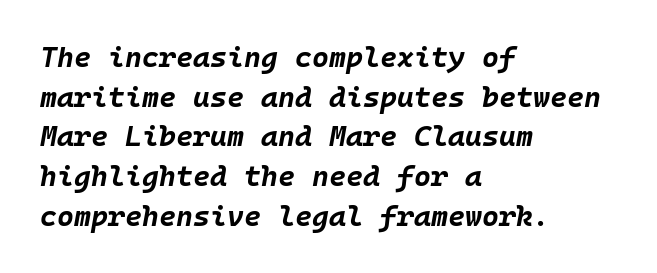
{"italic": "yes", "lean": "right", "slant_degrees": 10, "bold": "yes", "weight": "bold", "width": "normal", "stroke_contrast": "low", "x_height": "large", "monospaced": "yes", "underline": "no", "align": "left", "line_spacing": "normal", "line_spacing_ratio": 1.37, "letter_spacing": "normal", "letter_spacing_em": 0.0, "glyph_px": 29}
